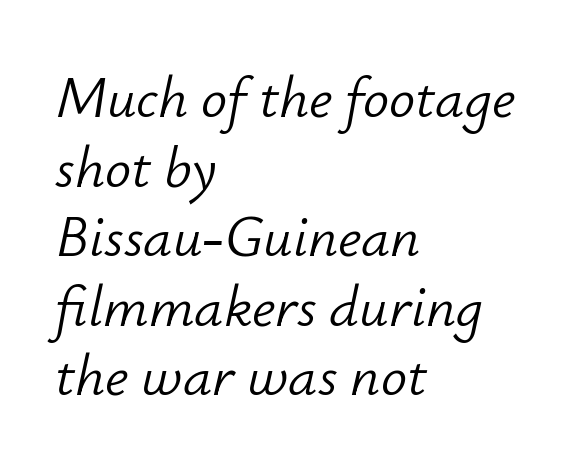
Q: Is the text bold? A: No.
Q: Is the text italic (slanted)? A: Yes, it leans right by about 12 degrees.
Q: Is the text underlined? A: No.
Q: How is the paragraph aligned? A: Left-aligned.
Q: Is the spacing between letters normal or unusually wide? A: Normal.
Q: Width (condensed, normal, or wide)? A: Normal.
Q: Stroke contrast? A: Low.
Q: x-height? A: Small.
Q: Monospaced? A: No.
